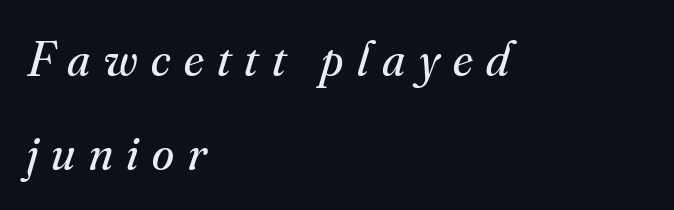
Q: Is the text bold? A: No.
Q: Is the text italic (slanted)? A: Yes, it leans right by about 16 degrees.
Q: Is the typeface a serif or a sans-serif typeface? A: Serif.
Q: Is the text underlined? A: No.
Q: How is the paragraph aligned? A: Left-aligned.
Q: Is the spacing between letters normal or unusually wide? A: Unusually wide.
Q: Width (condensed, normal, or wide)? A: Normal.
Q: Stroke contrast? A: Medium.
Q: x-height? A: Small.
Q: Monospaced? A: No.
